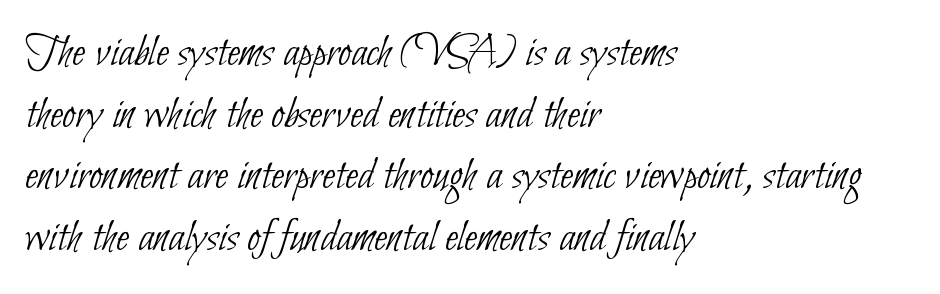
Q: Is the text bold? A: No.
Q: Is the typeface a serif or a sans-serif typeface? A: Sans-serif.
Q: Is the text underlined? A: No.
Q: How is the paragraph aligned? A: Left-aligned.
Q: Is the spacing between letters normal or unusually wide? A: Normal.
Q: Is the spacing between lines tight, normal or loose? A: Normal.
Q: Width (condensed, normal, or wide)? A: Condensed.
Q: Stroke contrast? A: Low.
Q: x-height? A: Small.
Q: Monospaced? A: No.
